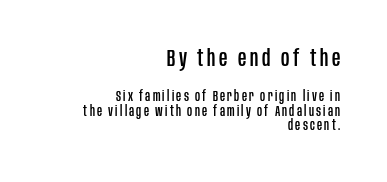
{"italic": "no", "underline": "no", "align": "right", "line_spacing": "tight", "line_spacing_ratio": 1.04, "larger_block": "first", "size_ratio": 1.64, "glyph_px": 23}
